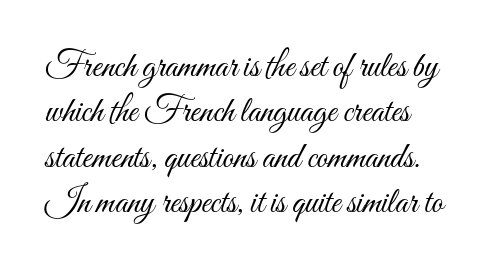
Lines of text with bare space underneath. This sample uses plain, unmodified letter spacing. Character widths vary here, with narrow letters taking less room than wide ones. The weight would be labelled regular, book, light, or lighter still.
